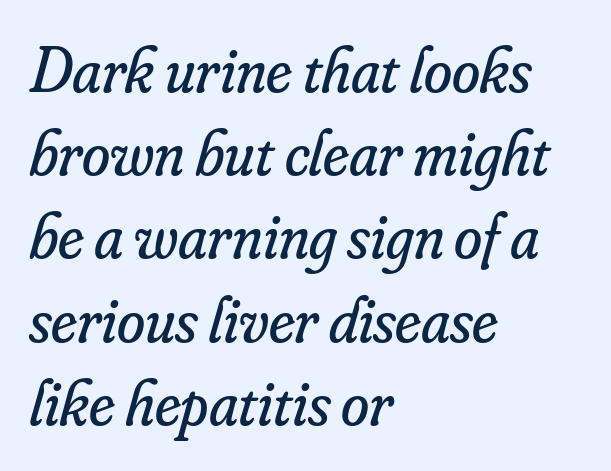
Q: Is the text bold? A: No.
Q: Is the text italic (slanted)? A: Yes, it leans right by about 16 degrees.
Q: Is the typeface a serif or a sans-serif typeface? A: Serif.
Q: Is the text underlined? A: No.
Q: How is the paragraph aligned? A: Left-aligned.
Q: Is the spacing between letters normal or unusually wide? A: Normal.
Q: Is the spacing between lines tight, normal or loose? A: Normal.
Q: Width (condensed, normal, or wide)? A: Normal.
Q: Stroke contrast? A: Low.
Q: x-height? A: Small.
Q: Monospaced? A: No.
